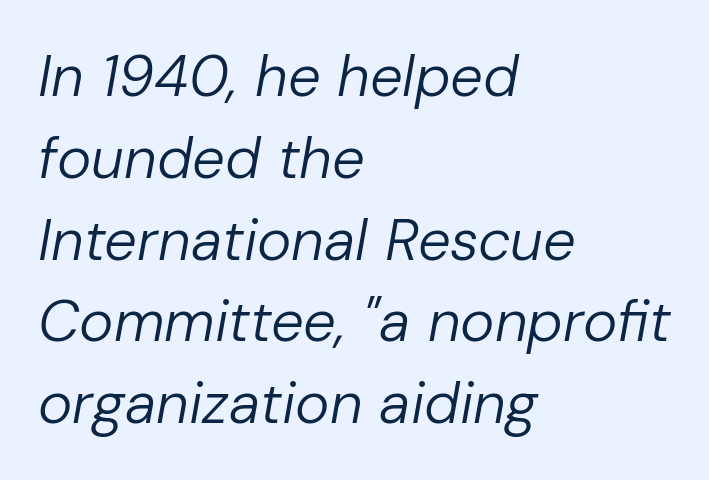
The image shows 58 px regular-weight type, italic (leaning right); set left-aligned, normal line spacing (1.41x), normal letter spacing, not underlined; low stroke contrast and a medium x-height.
